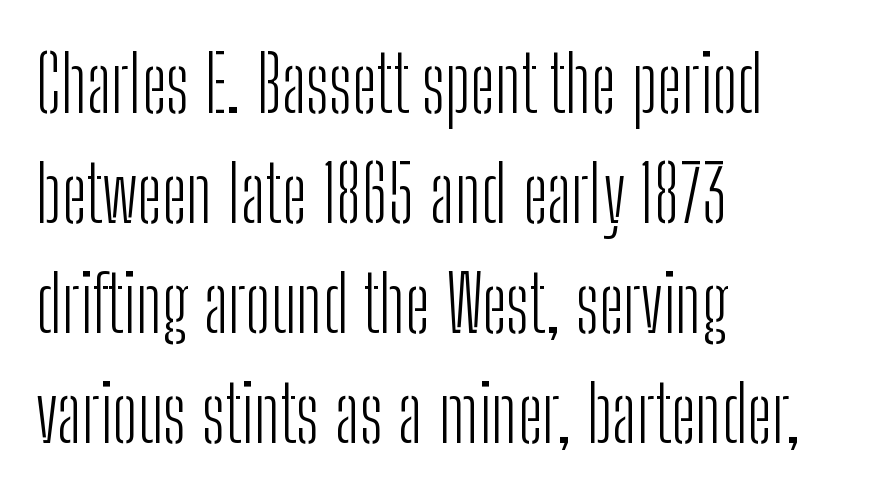
{"serif": "no", "italic": "no", "bold": "no", "weight": "light", "width": "condensed", "stroke_contrast": "low", "x_height": "medium", "monospaced": "no", "underline": "no", "align": "left", "line_spacing": "normal", "line_spacing_ratio": 1.41, "letter_spacing": "normal", "letter_spacing_em": 0.0, "glyph_px": 78}
